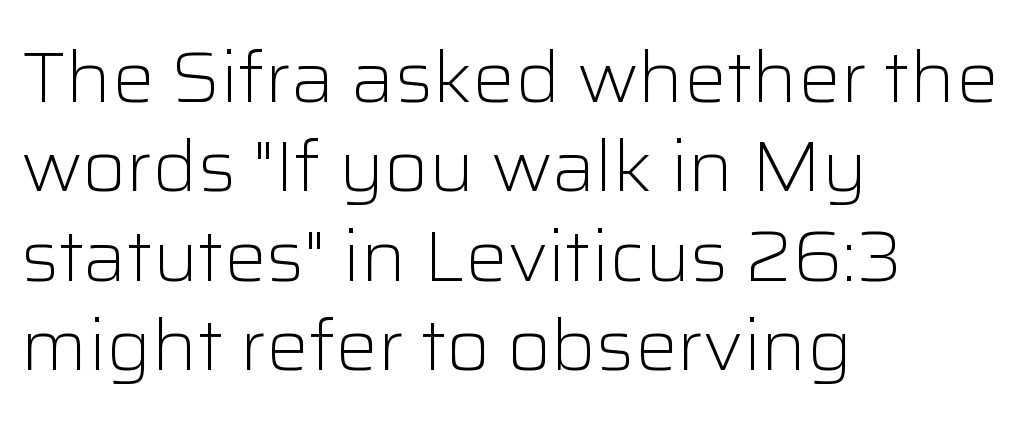
Q: Is the text bold? A: No.
Q: Is the text italic (slanted)? A: No, it is upright.
Q: Is the typeface a serif or a sans-serif typeface? A: Sans-serif.
Q: Is the text underlined? A: No.
Q: How is the paragraph aligned? A: Left-aligned.
Q: Is the spacing between letters normal or unusually wide? A: Normal.
Q: Is the spacing between lines tight, normal or loose? A: Normal.
Q: Width (condensed, normal, or wide)? A: Normal.
Q: Stroke contrast? A: Low.
Q: x-height? A: Medium.
Q: Monospaced? A: No.
